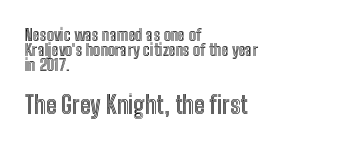
The image shows 24 px text type, upright; set left-aligned, tight line spacing (0.95x), normal letter spacing, not underlined; the second (bottom) block is 1.5x larger.
